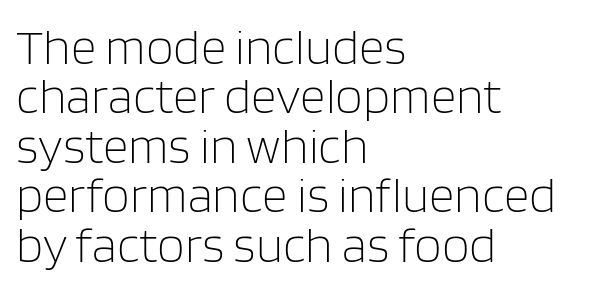
A typesetter would call this proportional, since set widths differ per character. The space between consecutive lines is stingy. Short note: letters normally spaced. Descenders are the only things crossing below the line. A light-to-regular cut is what we see here. Typographically, this falls in the sans-serif category.
